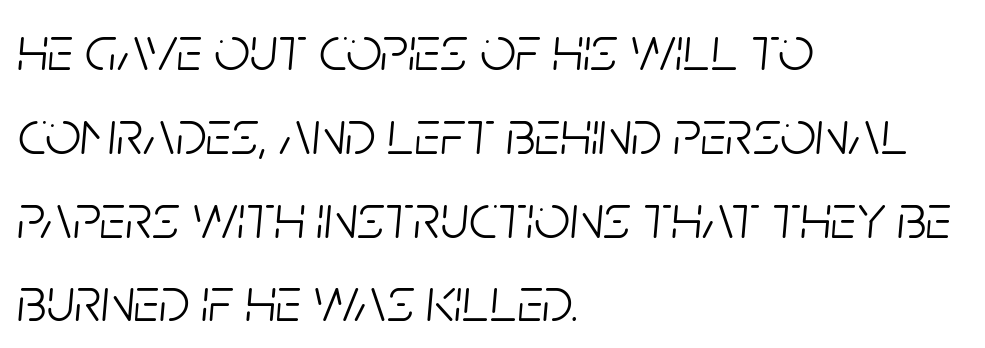
The image shows 63 px light, condensed type, italic (leaning right); set left-aligned, normal line spacing (1.33x), normal letter spacing, not underlined; low stroke contrast and a large x-height.
